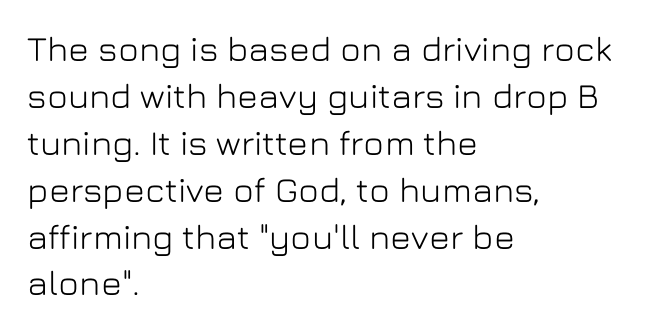
The image shows 35 px sans-serif type, upright; set left-aligned, normal line spacing (1.34x), normal letter spacing, not underlined; low stroke contrast and a medium x-height.
